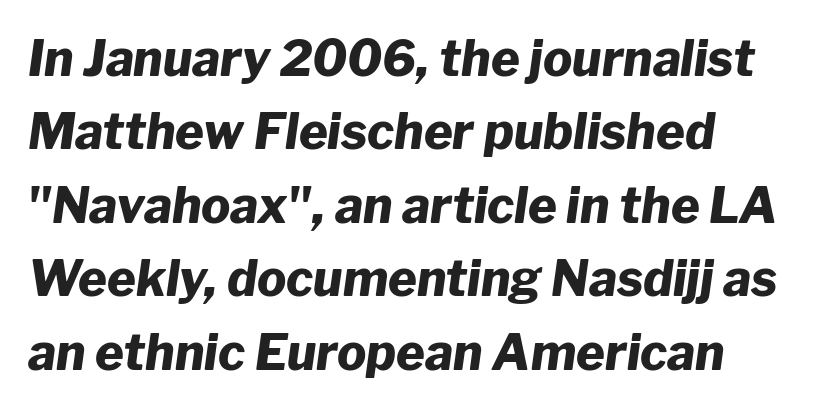
Q: Is the text bold? A: Yes.
Q: Is the text italic (slanted)? A: Yes, it leans right by about 8 degrees.
Q: Is the text underlined? A: No.
Q: How is the paragraph aligned? A: Left-aligned.
Q: Is the spacing between letters normal or unusually wide? A: Normal.
Q: Is the spacing between lines tight, normal or loose? A: Normal.
Q: Width (condensed, normal, or wide)? A: Normal.
Q: Stroke contrast? A: Low.
Q: x-height? A: Medium.
Q: Monospaced? A: No.
